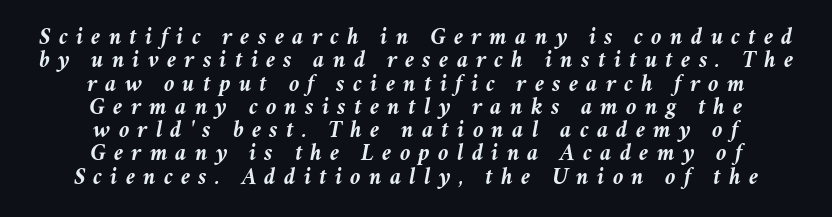
The image shows 24 px bold type, italic (leaning right); set centered, tight line spacing (0.97x), unusually wide letter spacing (+0.34 em), not underlined.
